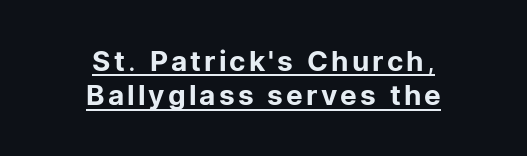
Q: Is the text bold? A: No.
Q: Is the text italic (slanted)? A: No, it is upright.
Q: Is the typeface a serif or a sans-serif typeface? A: Sans-serif.
Q: Is the text underlined? A: Yes.
Q: How is the paragraph aligned? A: Centered.
Q: Width (condensed, normal, or wide)? A: Normal.
Q: Stroke contrast? A: Low.
Q: x-height? A: Medium.
Q: Monospaced? A: No.
